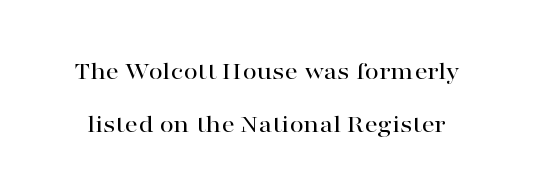
Q: Is the text italic (slanted)? A: No, it is upright.
Q: Is the text underlined? A: No.
Q: Is the spacing between letters normal or unusually wide? A: Normal.
Q: Is the spacing between lines tight, normal or loose? A: Loose.
